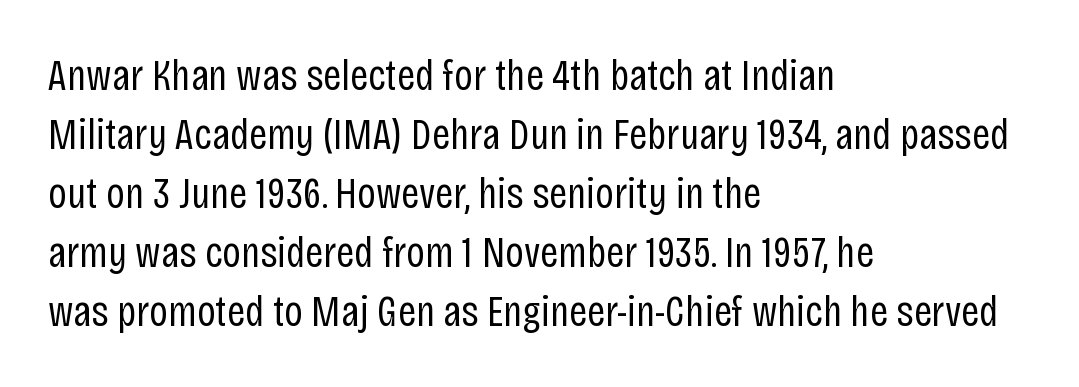
These lines sit exactly where default settings would place them. The typesetter chose a ragged-right arrangement here. The foot of each line stays bare and open. Ordinary non-slanted type is in use.
